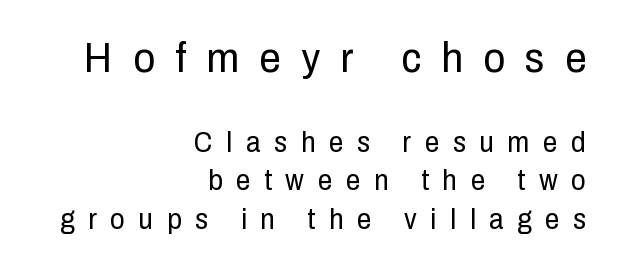
Scale decreases going downward across the two blocks. Compared with typical body copy, the letter spacing here is much looser. The foot of each line stays bare and open. The letters look calm and open, with moderate or lighter stems. This rendering employs a face without finishing strokes, i.e., a sans-serif.
